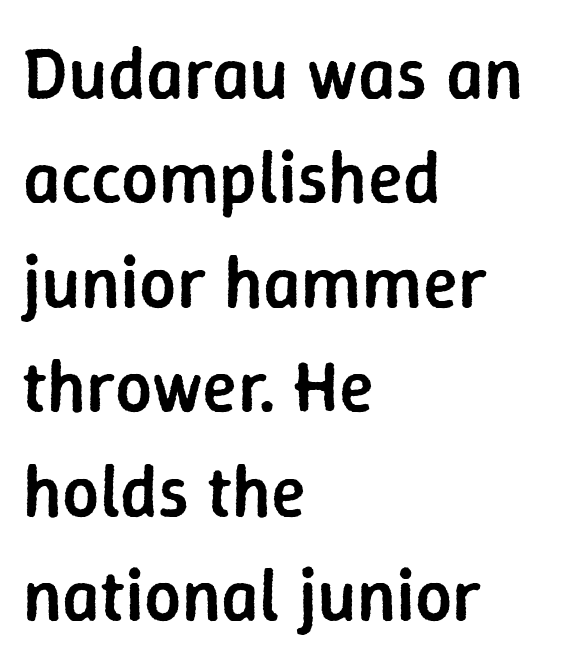
The image shows 73 px semibold sans-serif type, upright; set left-aligned, normal line spacing (1.43x), normal letter spacing, not underlined; low stroke contrast and a medium x-height.
